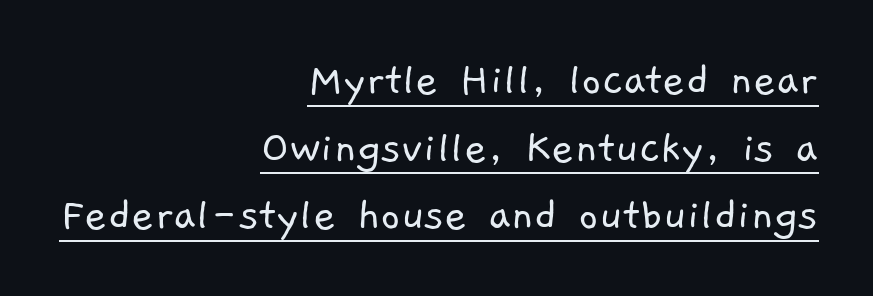
The image shows 49 px light sans-serif type; set right-aligned, normal line spacing (1.38x), normal letter spacing, underlined; low stroke contrast and a medium x-height.
